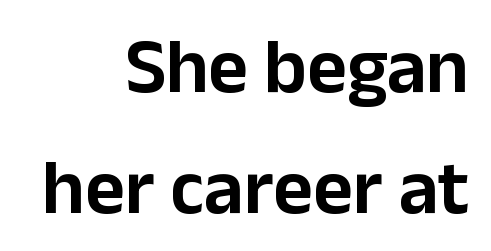
Q: Is the text italic (slanted)? A: No, it is upright.
Q: Is the typeface a serif or a sans-serif typeface? A: Sans-serif.
Q: Is the text underlined? A: No.
Q: How is the paragraph aligned? A: Right-aligned.
Q: Is the spacing between letters normal or unusually wide? A: Normal.
Q: Is the spacing between lines tight, normal or loose? A: Normal.
Q: Width (condensed, normal, or wide)? A: Normal.
Q: Stroke contrast? A: Low.
Q: x-height? A: Medium.
Q: Monospaced? A: No.
